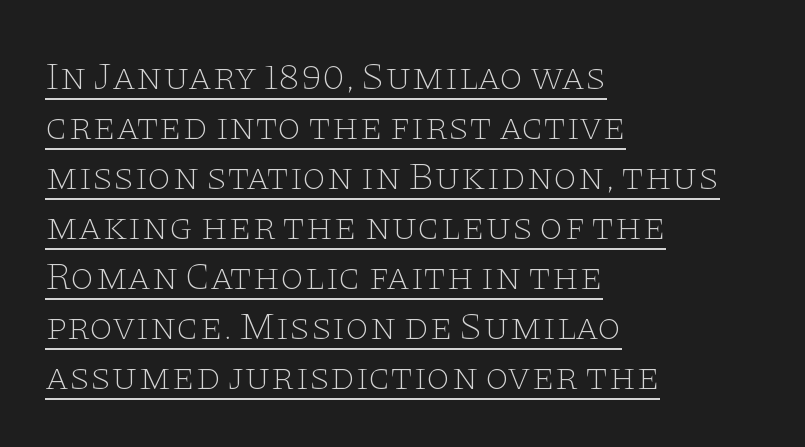
{"serif": "yes", "italic": "no", "bold": "no", "weight": "thin", "width": "wide", "stroke_contrast": "low", "x_height": "large", "monospaced": "no", "underline": "yes", "align": "left", "line_spacing": "normal", "line_spacing_ratio": 1.28, "letter_spacing": "normal", "letter_spacing_em": 0.0, "glyph_px": 39}
